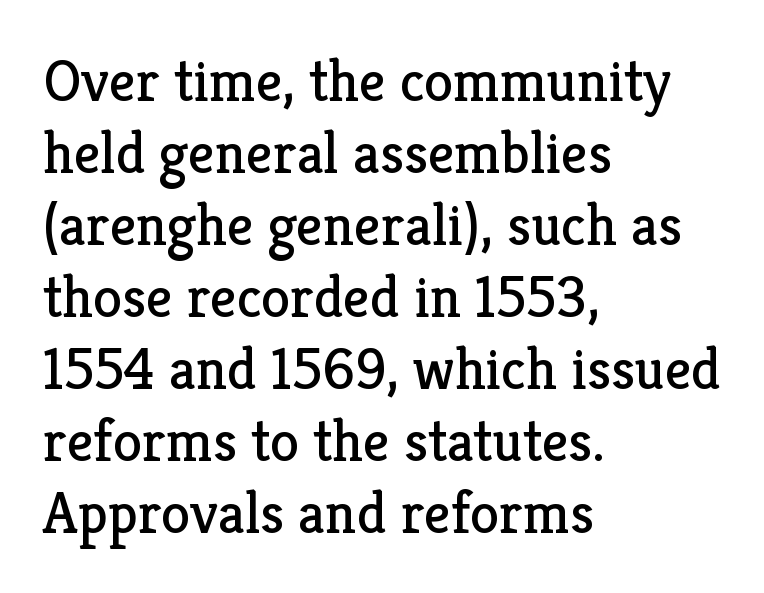
Q: Is the text bold? A: No.
Q: Is the text italic (slanted)? A: No, it is upright.
Q: Is the typeface a serif or a sans-serif typeface? A: Serif.
Q: Is the text underlined? A: No.
Q: How is the paragraph aligned? A: Left-aligned.
Q: Is the spacing between letters normal or unusually wide? A: Normal.
Q: Width (condensed, normal, or wide)? A: Normal.
Q: Stroke contrast? A: Low.
Q: x-height? A: Medium.
Q: Monospaced? A: No.
